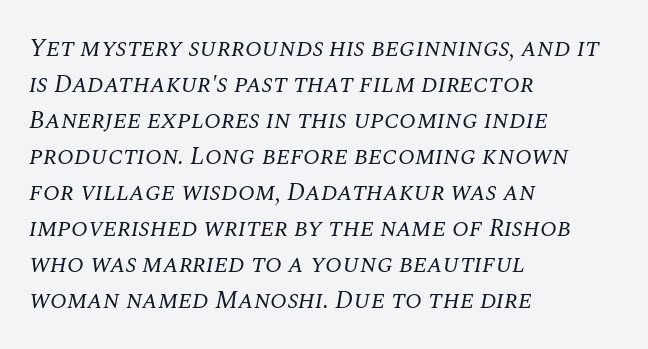
Slanted lettering throughout. A light-to-regular cut is what we see here. One glance says typical: line gaps are just what's usual. This rendering features lettering with no underline. Horizontal alignment here is leftward, the default for most running prose.
